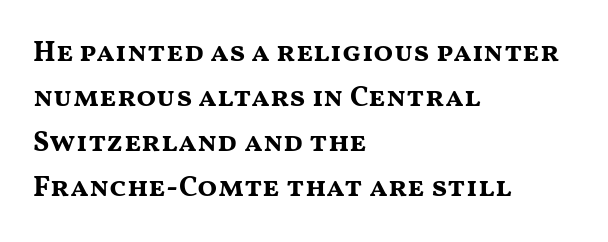
Q: Is the text bold? A: Yes.
Q: Is the text italic (slanted)? A: No, it is upright.
Q: Is the typeface a serif or a sans-serif typeface? A: Sans-serif.
Q: Is the text underlined? A: No.
Q: How is the paragraph aligned? A: Left-aligned.
Q: Is the spacing between letters normal or unusually wide? A: Normal.
Q: Is the spacing between lines tight, normal or loose? A: Normal.
Q: Width (condensed, normal, or wide)? A: Wide.
Q: Stroke contrast? A: Medium.
Q: x-height? A: Medium.
Q: Monospaced? A: No.
